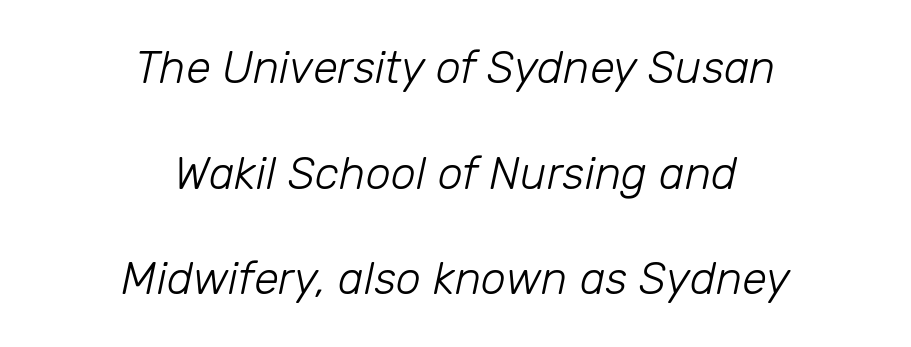
The image shows 45 px light type, italic (leaning right); set centered, loose line spacing (2.35x), normal letter spacing, not underlined; low stroke contrast and a medium x-height.
